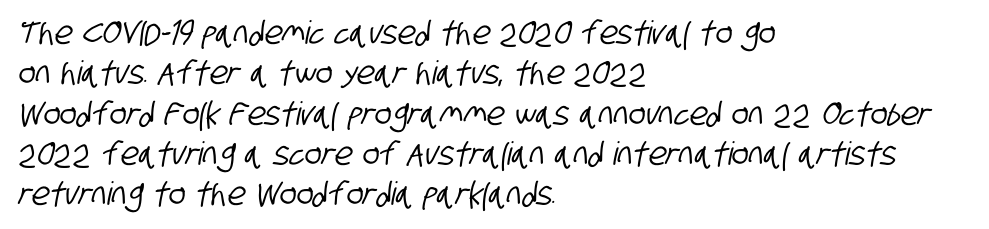
Q: Is the typeface a serif or a sans-serif typeface? A: Sans-serif.
Q: Is the text underlined? A: No.
Q: How is the paragraph aligned? A: Left-aligned.
Q: Is the spacing between letters normal or unusually wide? A: Normal.
Q: Is the spacing between lines tight, normal or loose? A: Normal.
Q: Width (condensed, normal, or wide)? A: Condensed.
Q: Stroke contrast? A: Low.
Q: x-height? A: Large.
Q: Monospaced? A: No.
